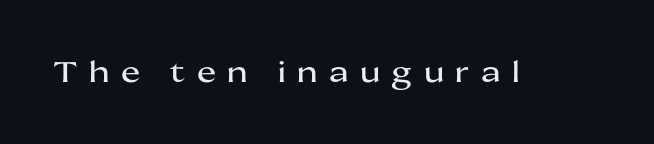
{"italic": "no", "width": "wide", "stroke_contrast": "medium", "x_height": "medium", "monospaced": "no", "underline": "no", "letter_spacing": "wide", "letter_spacing_em": 0.39, "glyph_px": 29}
